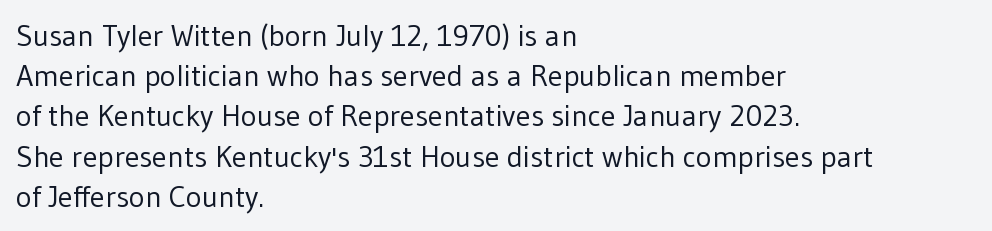
The image shows 30 px regular-weight sans-serif type, upright; set left-aligned, normal line spacing (1.34x), normal letter spacing, not underlined; low stroke contrast and a medium x-height.
